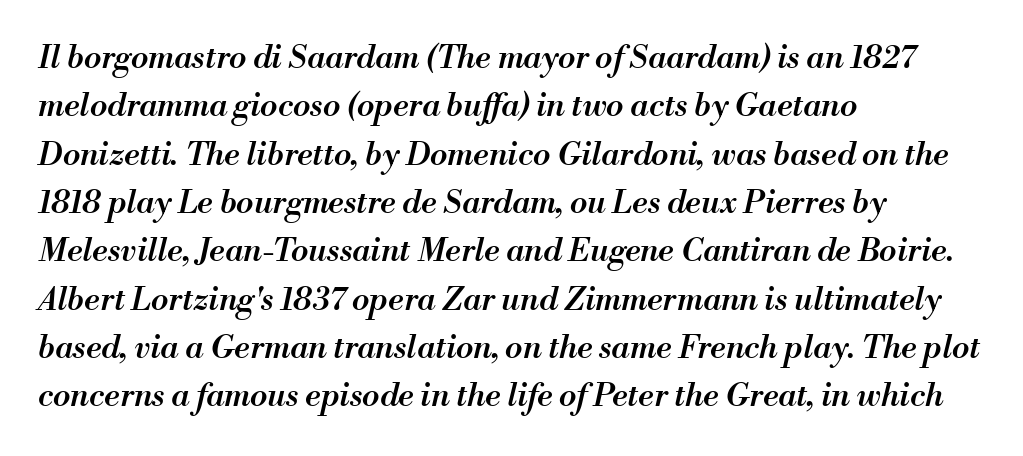
Q: Is the text bold? A: Semi-bold.
Q: Is the text italic (slanted)? A: Yes, it leans right by about 13 degrees.
Q: Is the text underlined? A: No.
Q: How is the paragraph aligned? A: Left-aligned.
Q: Is the spacing between letters normal or unusually wide? A: Normal.
Q: Is the spacing between lines tight, normal or loose? A: Normal.
Q: Width (condensed, normal, or wide)? A: Normal.
Q: Stroke contrast? A: Medium.
Q: x-height? A: Small.
Q: Monospaced? A: No.
